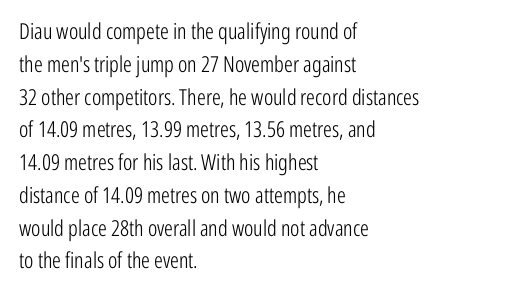
{"italic": "no", "bold": "no", "underline": "no", "align": "left", "line_spacing": "normal", "line_spacing_ratio": 1.49, "letter_spacing": "normal", "letter_spacing_em": 0.0, "glyph_px": 22}
